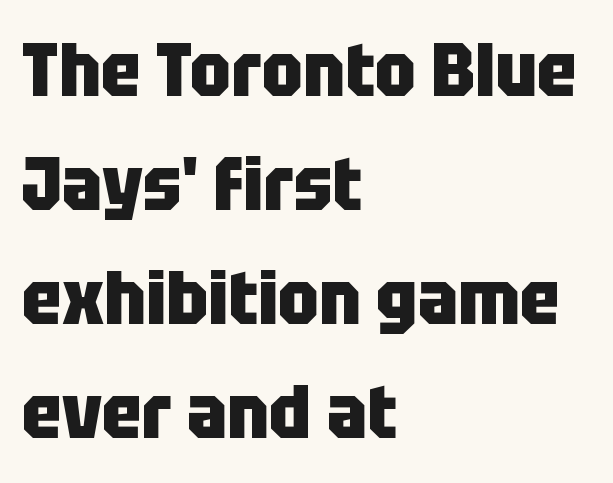
The type family on display is of the sans-serif kind. Does the copy run flush right? No — it runs flush left. Descenders are the only things crossing below the line. Letter spacing: default. Posture: upright roman. A normal amount of white space separates one row of letters from the next.
